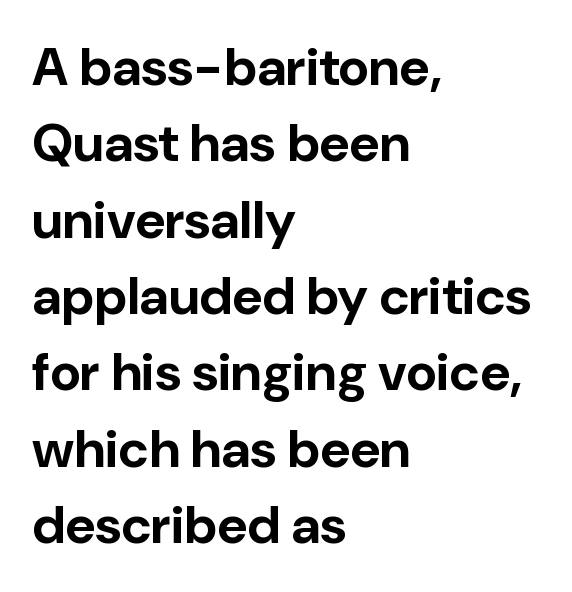
{"serif": "no", "italic": "no", "bold": "yes", "weight": "bold", "width": "normal", "stroke_contrast": "low", "x_height": "medium", "monospaced": "no", "underline": "no", "align": "left", "line_spacing": "normal", "line_spacing_ratio": 1.44, "letter_spacing": "normal", "letter_spacing_em": 0.0, "glyph_px": 53}
